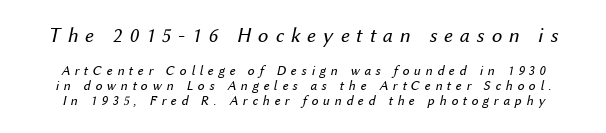
The image shows 21 px text type, italic (leaning right); set tight line spacing (1.07x), unusually wide letter spacing (+0.33 em), not underlined; the first (top) block is 1.5x larger.
